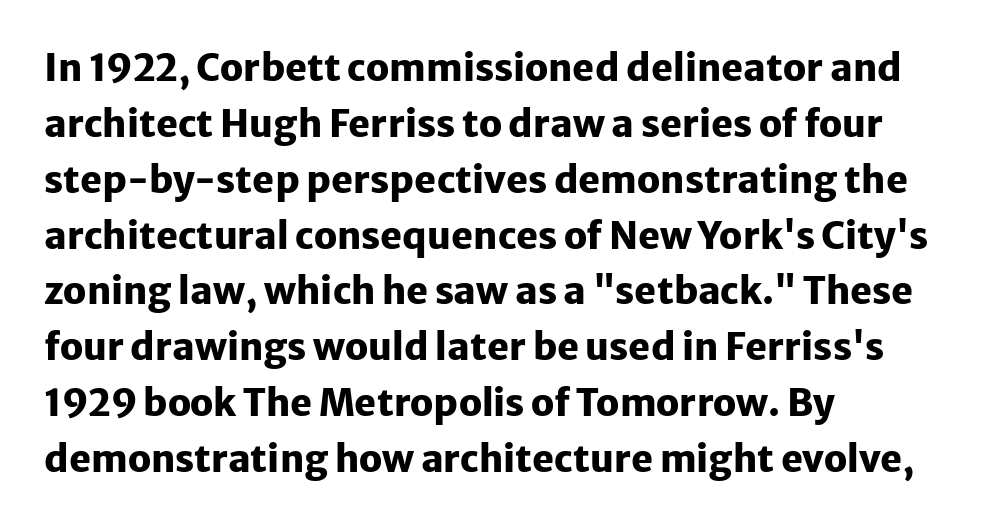
This rendering uses left alignment, leaving the right contour irregular. Rendered with straight, roman letterforms. These lines are rendered in a variable-pitch font. The text was rendered using a sans face with plain stroke endings.
